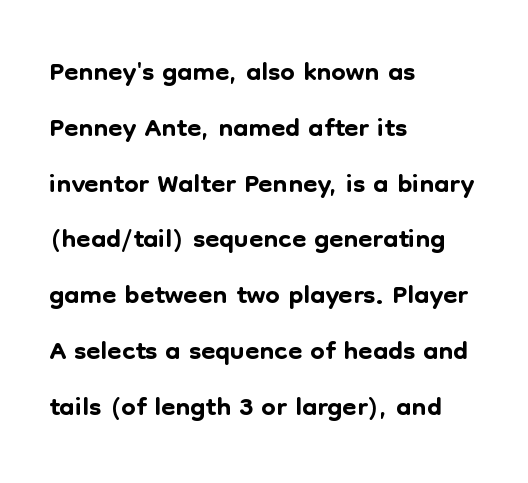
{"serif": "no", "italic": "no", "width": "normal", "stroke_contrast": "low", "x_height": "medium", "monospaced": "no", "underline": "no", "align": "left", "line_spacing": "normal", "line_spacing_ratio": 1.36, "letter_spacing": "normal", "letter_spacing_em": 0.0, "glyph_px": 41}
